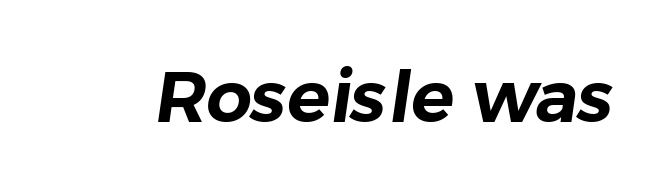
Q: Is the typeface a serif or a sans-serif typeface? A: Sans-serif.
Q: Is the text underlined? A: No.
Q: Is the spacing between letters normal or unusually wide? A: Normal.
Q: Width (condensed, normal, or wide)? A: Normal.
Q: Stroke contrast? A: Low.
Q: x-height? A: Medium.
Q: Monospaced? A: No.
